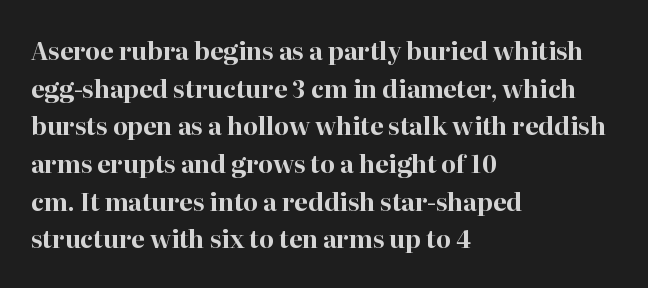
The image shows 24 px bold type, upright; set left-aligned, normal line spacing (1.57x), normal letter spacing, not underlined.
